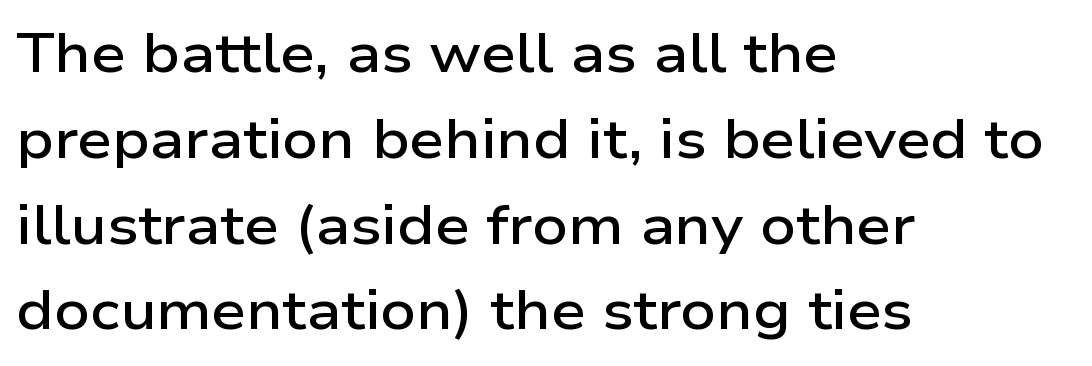
{"serif": "no", "italic": "no", "bold": "semi", "weight": "semibold", "width": "wide", "stroke_contrast": "low", "x_height": "medium", "monospaced": "no", "underline": "no", "align": "left", "line_spacing": "normal", "line_spacing_ratio": 1.56, "letter_spacing": "normal", "letter_spacing_em": 0.0, "glyph_px": 55}
